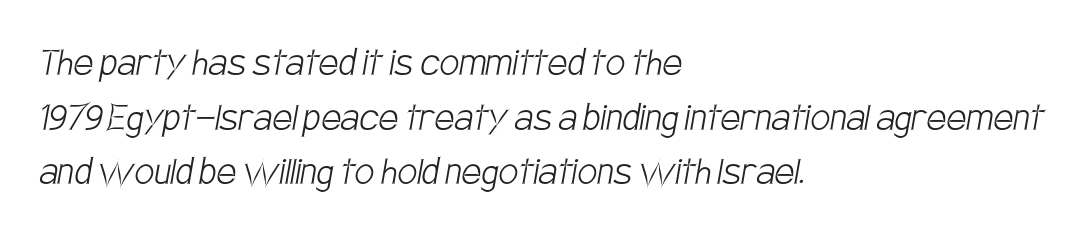
{"serif": "no", "bold": "no", "weight": "light", "width": "condensed", "stroke_contrast": "low", "x_height": "large", "monospaced": "no", "underline": "no", "align": "left", "line_spacing_ratio": 1.24, "letter_spacing": "normal", "letter_spacing_em": 0.0, "glyph_px": 44}
